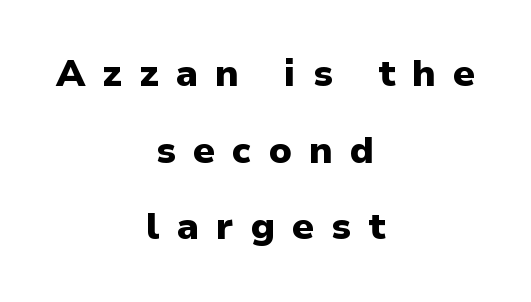
Which margin do the lines hug? Neither — every line sits in the middle. Proportional: the letters do not fall into vertical columns. Every stem runs plumb, perpendicular to the baseline. The tracking jumps out immediately: characters are airy and widely separated. Does the type have serifs? No, each stem ends abruptly. Line spacing here is loose.
